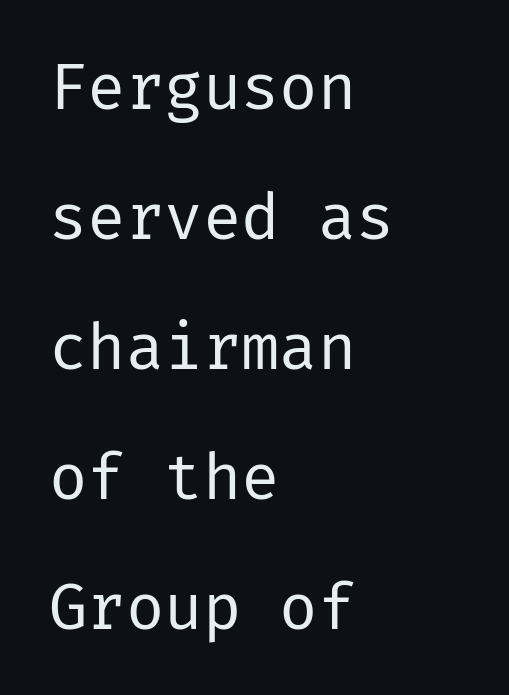
Q: Is the text bold? A: No.
Q: Is the text italic (slanted)? A: No, it is upright.
Q: Is the typeface a serif or a sans-serif typeface? A: Sans-serif.
Q: Is the text underlined? A: No.
Q: How is the paragraph aligned? A: Left-aligned.
Q: Is the spacing between letters normal or unusually wide? A: Normal.
Q: Is the spacing between lines tight, normal or loose? A: Loose.
Q: Width (condensed, normal, or wide)? A: Normal.
Q: Stroke contrast? A: Low.
Q: x-height? A: Medium.
